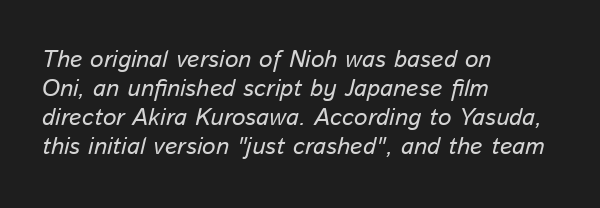
The image shows 24 px text type, italic (leaning right); set left-aligned, line spacing 1.21x, normal letter spacing, not underlined.
